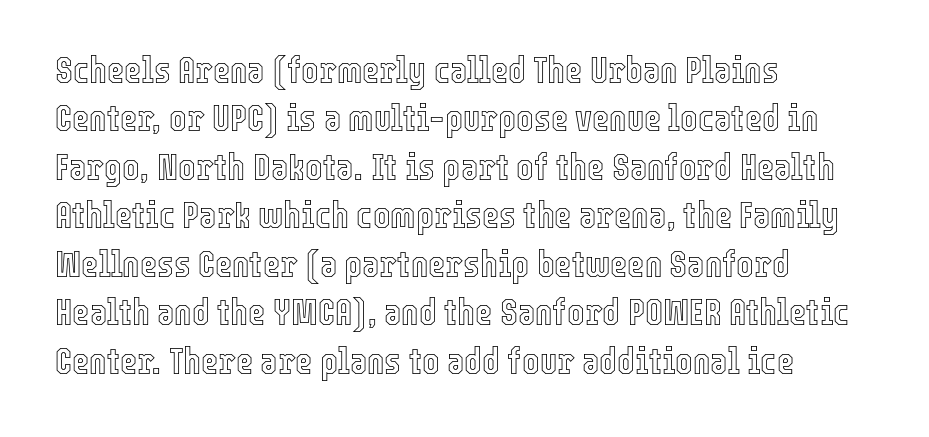
Q: Is the text italic (slanted)? A: No, it is upright.
Q: Is the text underlined? A: No.
Q: How is the paragraph aligned? A: Left-aligned.
Q: Is the spacing between letters normal or unusually wide? A: Normal.
Q: Is the spacing between lines tight, normal or loose? A: Normal.
Q: Width (condensed, normal, or wide)? A: Condensed.
Q: x-height? A: Medium.
Q: Monospaced? A: No.
